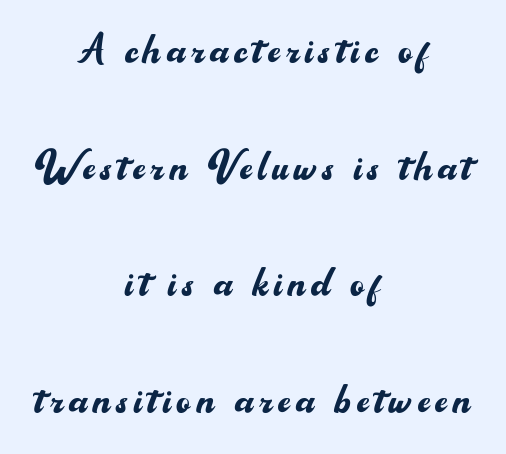
{"serif": "no", "bold": "no", "weight": "regular", "width": "normal", "stroke_contrast": "medium", "x_height": "small", "monospaced": "no", "underline": "no", "align": "center", "line_spacing": "loose", "line_spacing_ratio": 2.2, "glyph_px": 53}
